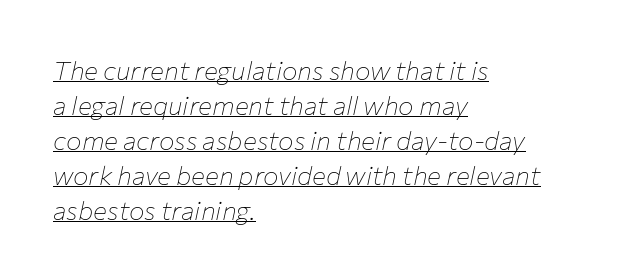
A rule runs beneath these lines of type. The text carries the slant typical of an italic or oblique font. Typeset ragged right — the left edge is the straight one. Quick note: interline space is typical.
